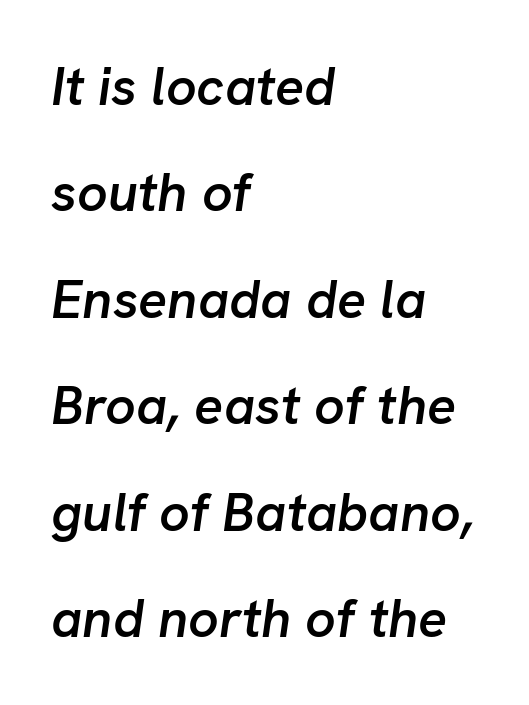
The area under the type is left untouched. These lines keep a tight, regular rhythm from letter to letter. Is the type bold? Partly — it's a semibold, heavier than regular but not fully bold. Is this a fixed-width face? No — the glyphs have proportional, varying widths.
